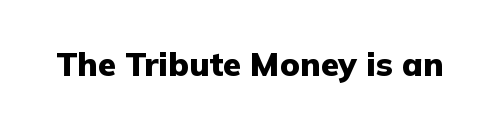
{"serif": "no", "italic": "no", "bold": "yes", "weight": "heavy", "width": "normal", "stroke_contrast": "low", "x_height": "medium", "monospaced": "no", "underline": "no", "letter_spacing": "normal", "letter_spacing_em": 0.0, "glyph_px": 33}
